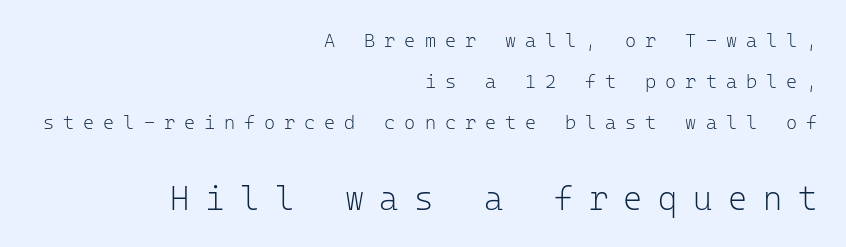
The rendering uses typewriter-style spacing with identical character cells. Anything drawn beneath the words? Only blank space. Ink coverage per letter is moderate at most. Caption: multi-line text, flush right, ragged left.
